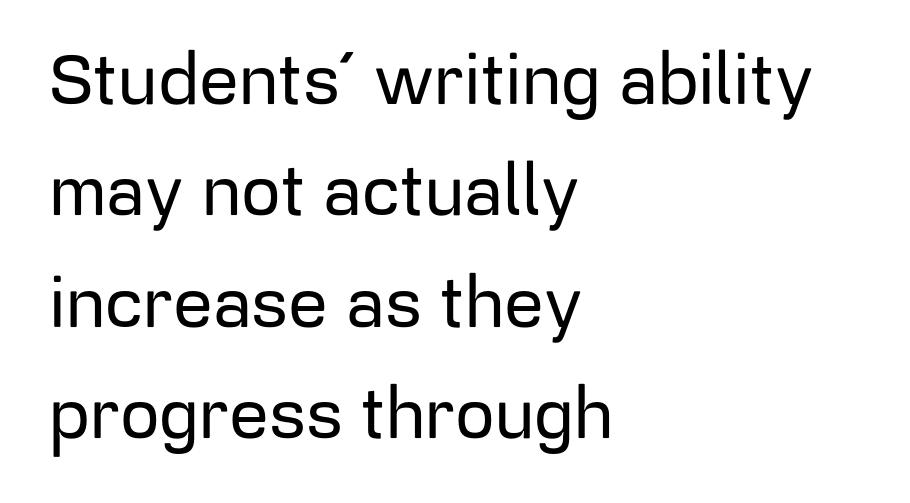
The image shows 70 px sans-serif type, upright; set left-aligned, normal line spacing (1.59x), normal letter spacing, not underlined; low stroke contrast and a medium x-height.
